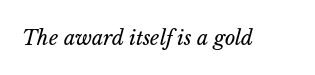
{"italic": "yes", "lean": "right", "slant_degrees": 14, "bold": "no", "underline": "no", "letter_spacing": "normal", "letter_spacing_em": 0.0, "glyph_px": 20}
